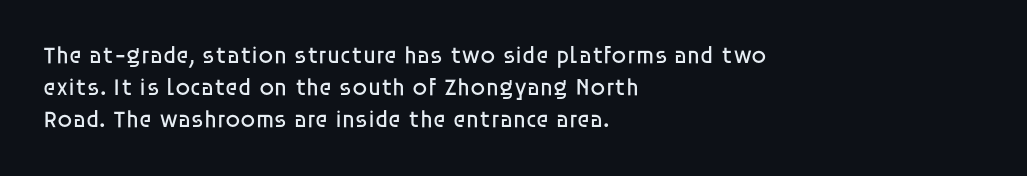
Q: Is the text bold? A: No.
Q: Is the text italic (slanted)? A: No, it is upright.
Q: Is the text underlined? A: No.
Q: How is the paragraph aligned? A: Left-aligned.
Q: Is the spacing between letters normal or unusually wide? A: Normal.
Q: Is the spacing between lines tight, normal or loose? A: Normal.
